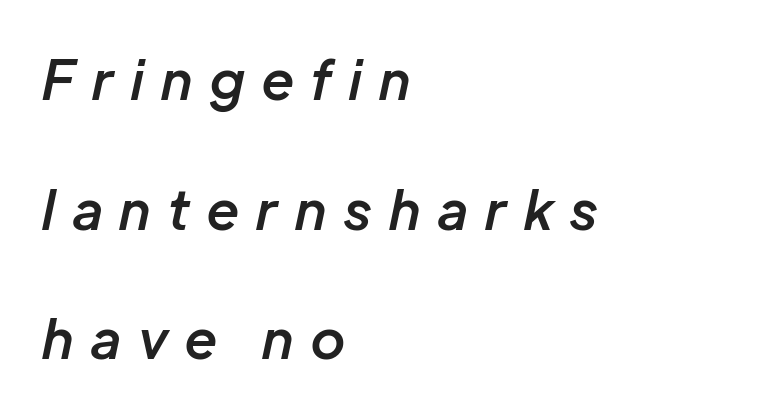
Q: Is the text bold? A: Semi-bold.
Q: Is the text italic (slanted)? A: Yes, it leans right by about 12 degrees.
Q: Is the text underlined? A: No.
Q: How is the paragraph aligned? A: Left-aligned.
Q: Is the spacing between letters normal or unusually wide? A: Unusually wide.
Q: Is the spacing between lines tight, normal or loose? A: Loose.
Q: Width (condensed, normal, or wide)? A: Normal.
Q: Stroke contrast? A: Low.
Q: x-height? A: Medium.
Q: Monospaced? A: No.
